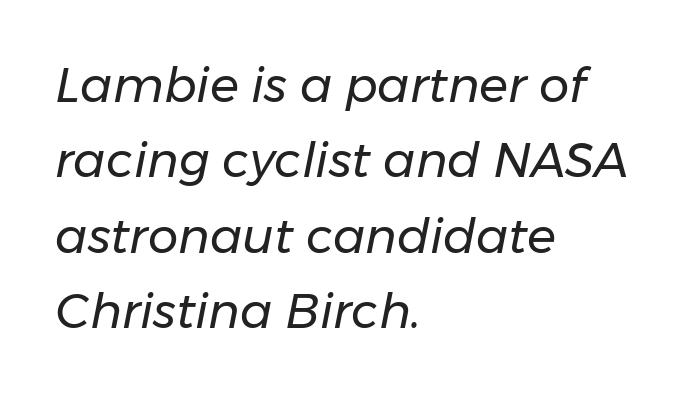
{"italic": "yes", "lean": "right", "slant_degrees": 11, "bold": "no", "weight": "regular", "width": "normal", "stroke_contrast": "low", "x_height": "medium", "monospaced": "no", "underline": "no", "align": "left", "line_spacing": "normal", "line_spacing_ratio": 1.57, "letter_spacing": "normal", "letter_spacing_em": 0.0, "glyph_px": 48}
